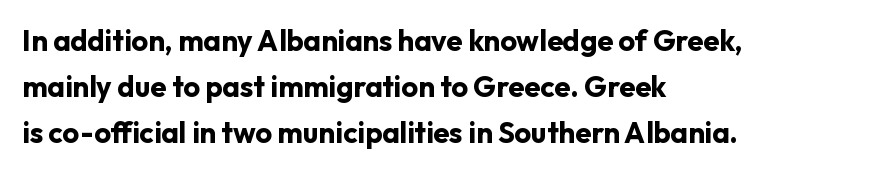
{"serif": "no", "italic": "no", "bold": "yes", "weight": "bold", "width": "normal", "stroke_contrast": "low", "x_height": "medium", "monospaced": "no", "underline": "no", "align": "left", "line_spacing": "normal", "line_spacing_ratio": 1.58, "letter_spacing": "normal", "letter_spacing_em": 0.0, "glyph_px": 29}
